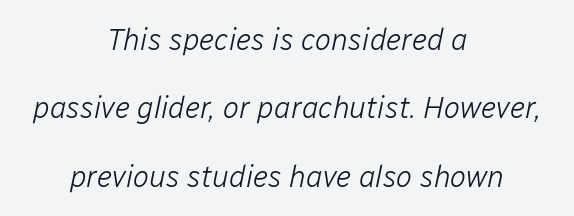
Q: Is the text bold? A: No.
Q: Is the text italic (slanted)? A: Yes, it leans right by about 12 degrees.
Q: Is the text underlined? A: No.
Q: How is the paragraph aligned? A: Centered.
Q: Is the spacing between letters normal or unusually wide? A: Normal.
Q: Is the spacing between lines tight, normal or loose? A: Loose.
Q: Width (condensed, normal, or wide)? A: Normal.
Q: Stroke contrast? A: Low.
Q: x-height? A: Medium.
Q: Monospaced? A: No.
